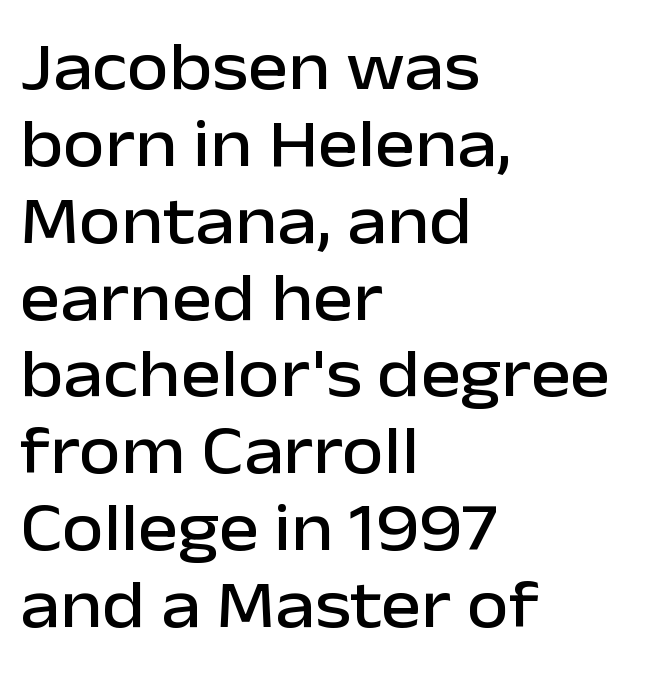
The image shows 68 px sans-serif type, upright; set left-aligned, tight line spacing (1.13x), normal letter spacing, not underlined; low stroke contrast and a medium x-height.
